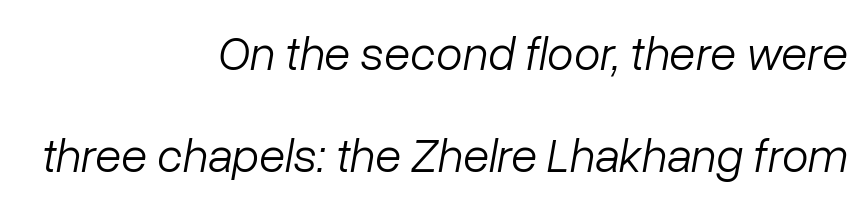
In terms of leading, this rendering errs on the spacious side. This sample uses an oblique cut, with every glyph tilted off the vertical. This sample uses plain, unmodified letter spacing. Think of a printed novel: that variable character pitch is what you see here. The face looks like a standard text weight, possibly lighter. Descenders hang freely into open space.
